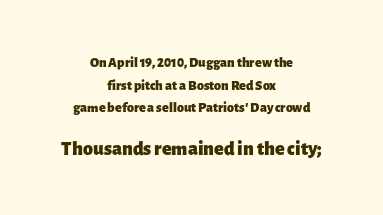
Q: Is the text bold? A: Yes.
Q: Is the text italic (slanted)? A: No, it is upright.
Q: Is the text underlined? A: No.
Q: How is the paragraph aligned? A: Centered.
Q: Is the spacing between letters normal or unusually wide? A: Normal.
Q: Is the spacing between lines tight, normal or loose? A: Normal.
Q: Which block of text is set in a larger size, the first (top) or the second (bottom)? A: The second (bottom) one.
